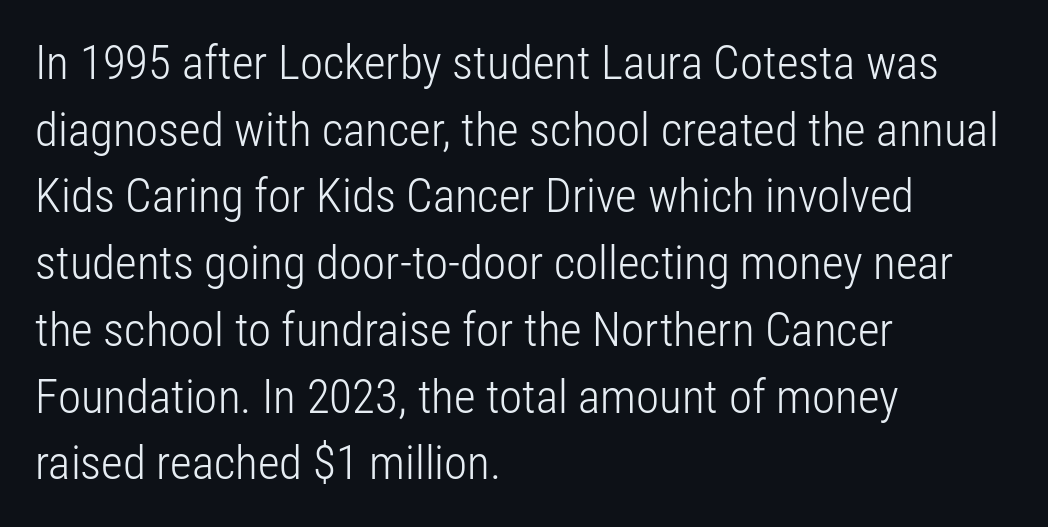
If you drew a ruler down the left edge, every line would touch it. The rows are spaced the way most documents space them. Nothing sits at the stroke ends, so this counts as sans-serif. The line texture is even and compact thanks to regular tracking. Rule under the text: the space is simply empty.
